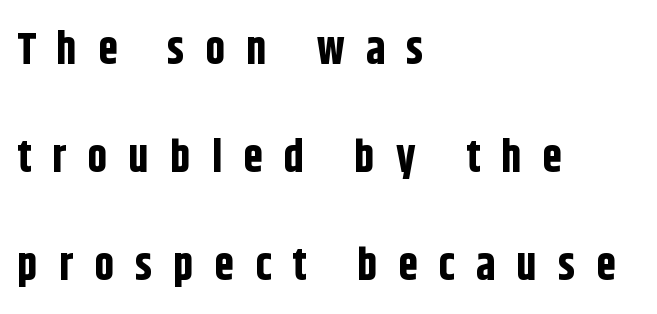
Q: Is the text bold? A: Yes.
Q: Is the text italic (slanted)? A: No, it is upright.
Q: Is the typeface a serif or a sans-serif typeface? A: Sans-serif.
Q: Is the text underlined? A: No.
Q: How is the paragraph aligned? A: Left-aligned.
Q: Is the spacing between letters normal or unusually wide? A: Unusually wide.
Q: Is the spacing between lines tight, normal or loose? A: Loose.
Q: Width (condensed, normal, or wide)? A: Condensed.
Q: Stroke contrast? A: Low.
Q: x-height? A: Large.
Q: Monospaced? A: No.
